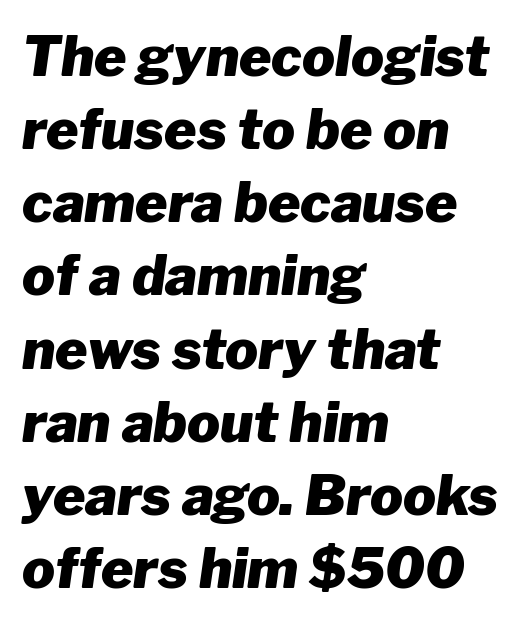
{"italic": "yes", "lean": "right", "slant_degrees": 8, "bold": "yes", "weight": "heavy", "width": "normal", "stroke_contrast": "low", "x_height": "medium", "monospaced": "no", "underline": "no", "align": "left", "line_spacing": "normal", "line_spacing_ratio": 1.33, "letter_spacing": "normal", "letter_spacing_em": 0.0, "glyph_px": 55}
